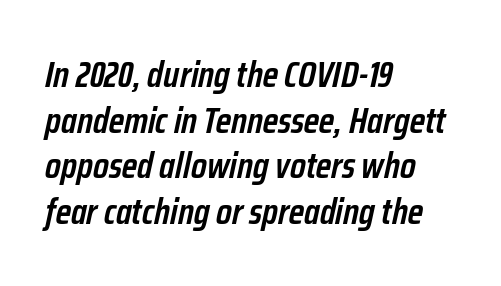
{"italic": "yes", "lean": "right", "slant_degrees": 12, "bold": "semi", "weight": "semibold", "width": "condensed", "stroke_contrast": "low", "x_height": "medium", "monospaced": "no", "underline": "no", "align": "left", "line_spacing_ratio": 1.23, "letter_spacing": "normal", "letter_spacing_em": 0.0, "glyph_px": 37}
